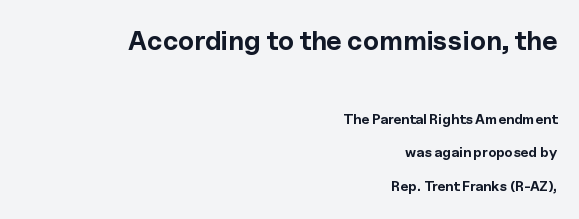
The image shows 27 px bold type, upright; set right-aligned, loose line spacing (2.41x), normal letter spacing, not underlined; the first (top) block is 1.93x larger.
